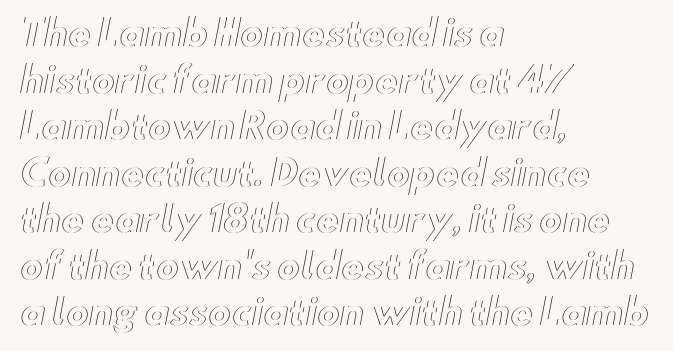
Q: Is the text italic (slanted)? A: Yes.
Q: Is the text underlined? A: No.
Q: How is the paragraph aligned? A: Left-aligned.
Q: Is the spacing between letters normal or unusually wide? A: Normal.
Q: Is the spacing between lines tight, normal or loose? A: Normal.
Q: Width (condensed, normal, or wide)? A: Wide.
Q: x-height? A: Small.
Q: Monospaced? A: No.
